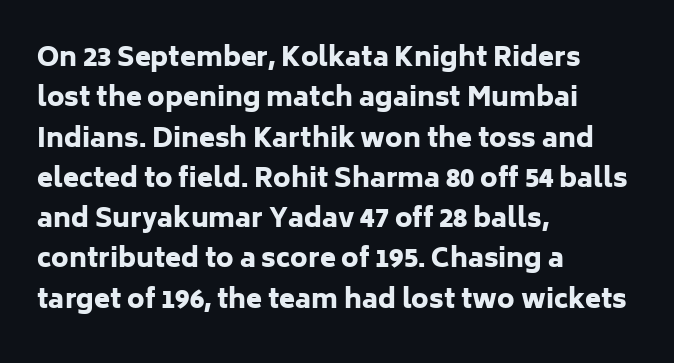
Q: Is the text bold? A: Yes.
Q: Is the text italic (slanted)? A: No, it is upright.
Q: Is the text underlined? A: No.
Q: How is the paragraph aligned? A: Left-aligned.
Q: Is the spacing between letters normal or unusually wide? A: Normal.
Q: Is the spacing between lines tight, normal or loose? A: Normal.
